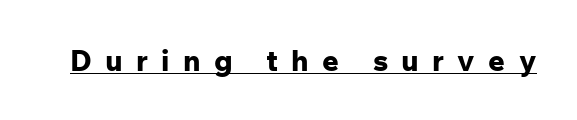
Q: Is the text bold? A: Yes.
Q: Is the text italic (slanted)? A: No, it is upright.
Q: Is the typeface a serif or a sans-serif typeface? A: Sans-serif.
Q: Is the text underlined? A: Yes.
Q: Is the spacing between letters normal or unusually wide? A: Unusually wide.
Q: Width (condensed, normal, or wide)? A: Normal.
Q: Stroke contrast? A: Low.
Q: x-height? A: Medium.
Q: Monospaced? A: No.
